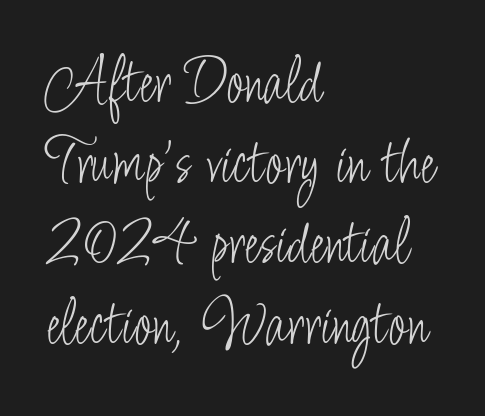
{"serif": "no", "bold": "no", "weight": "light", "width": "condensed", "stroke_contrast": "low", "x_height": "small", "monospaced": "no", "underline": "no", "align": "left", "line_spacing_ratio": 1.22, "letter_spacing": "normal", "letter_spacing_em": 0.0, "glyph_px": 66}
